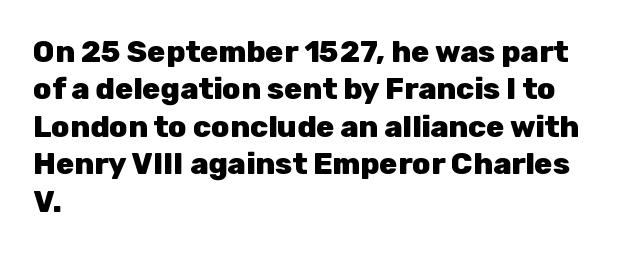
Q: Is the text bold? A: Yes.
Q: Is the text italic (slanted)? A: No, it is upright.
Q: Is the typeface a serif or a sans-serif typeface? A: Sans-serif.
Q: Is the text underlined? A: No.
Q: How is the paragraph aligned? A: Left-aligned.
Q: Is the spacing between letters normal or unusually wide? A: Normal.
Q: Is the spacing between lines tight, normal or loose? A: Normal.
Q: Width (condensed, normal, or wide)? A: Normal.
Q: Stroke contrast? A: Low.
Q: x-height? A: Medium.
Q: Monospaced? A: No.
